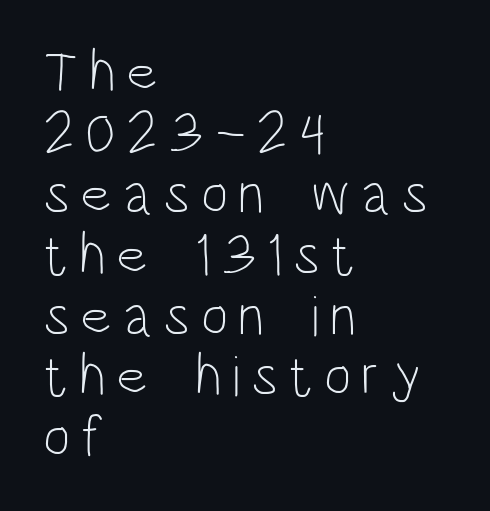
The lines are packed closely together with very little leading. If you drew a ruler down the left edge, every line would touch it. This sample has the flowing, uneven cadence of proportional lettering. Letters rest on an invisible, unmarked baseline.
